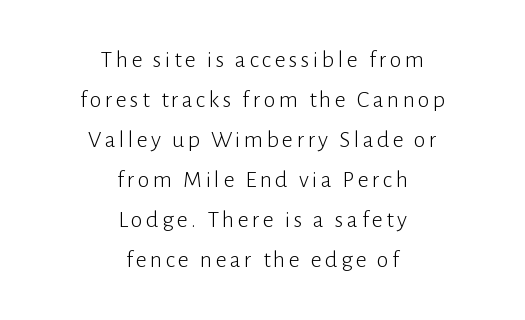
Q: Is the text bold? A: No.
Q: Is the text italic (slanted)? A: No, it is upright.
Q: Is the text underlined? A: No.
Q: How is the paragraph aligned? A: Centered.
Q: Is the spacing between lines tight, normal or loose? A: Normal.
